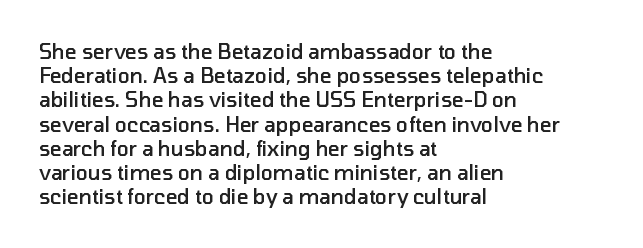
Q: Is the text bold? A: Semi-bold.
Q: Is the text italic (slanted)? A: No, it is upright.
Q: Is the text underlined? A: No.
Q: How is the paragraph aligned? A: Left-aligned.
Q: Is the spacing between letters normal or unusually wide? A: Normal.
